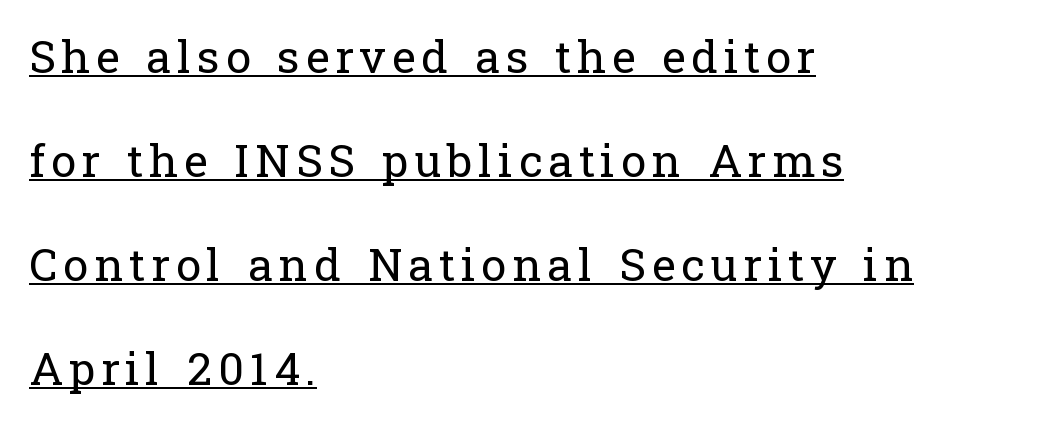
Each line starts at the same left margin while the right side varies. Regarding serifs, this sample has them. Has an underline been added? It has. It's the straight-up-and-down kind of type.
